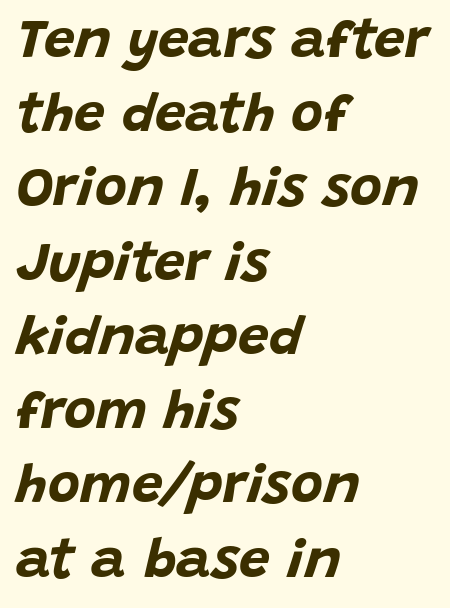
Varying glyph widths throughout — classic text-font behaviour. The characters look thick and weighty, a clear bold. Check the space under the baseline: it is left empty. The face used here is rendered with its standard letterfit. These lines stack with their left ends in a neat column.
